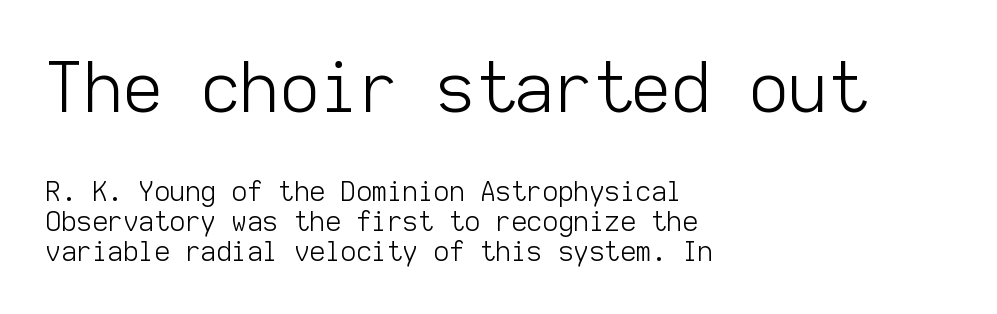
Horizontal alignment here is leftward, the default for most running prose. The lettering holds an erect, upright posture throughout. Size contrast runs from large at the top to small at the bottom. A typesetter would call this leading minimal, almost set solid.
